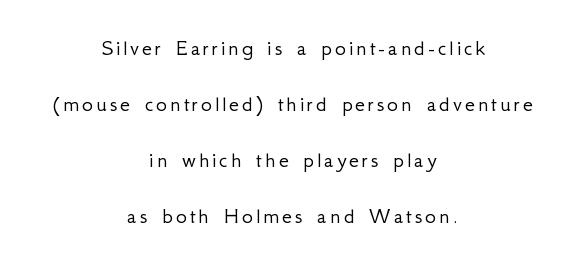
The image shows 23 px text type, upright; set centered, loose line spacing (2.44x), not underlined.
